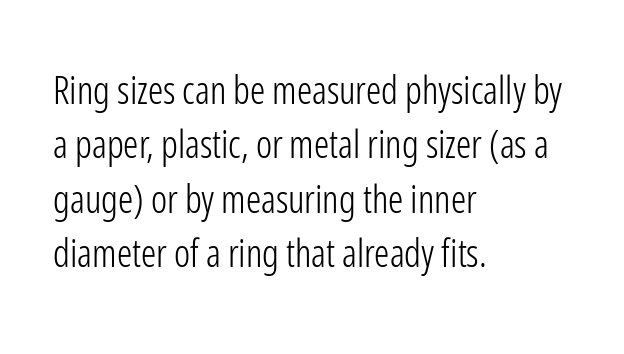
{"serif": "no", "italic": "no", "bold": "no", "weight": "light", "width": "condensed", "stroke_contrast": "low", "x_height": "medium", "monospaced": "no", "underline": "no", "align": "left", "line_spacing": "normal", "line_spacing_ratio": 1.43, "letter_spacing": "normal", "letter_spacing_em": 0.0, "glyph_px": 38}
